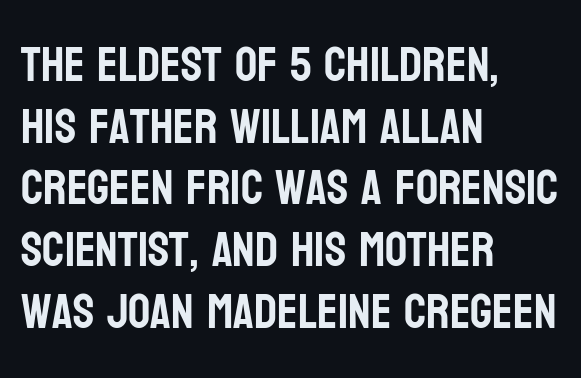
A typesetter would call this proportional, since set widths differ per character. Successive baselines arrive at the customary interval. Ascenders rise straight up at ninety degrees. Leftover space on each line is placed entirely after the last word.
